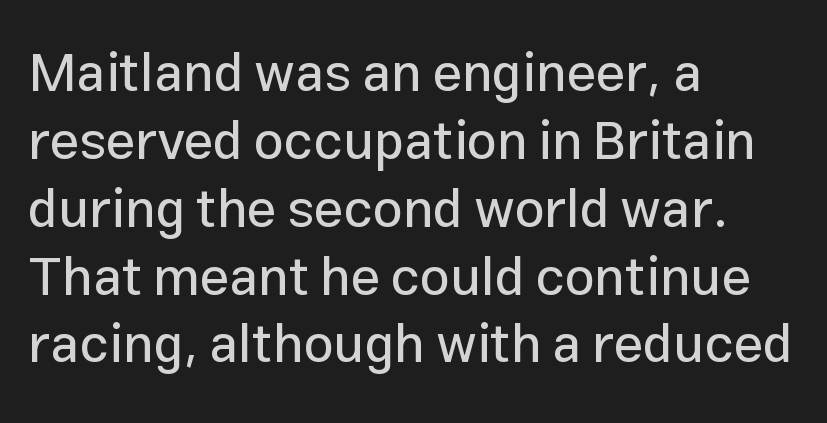
Q: Is the text italic (slanted)? A: No, it is upright.
Q: Is the typeface a serif or a sans-serif typeface? A: Sans-serif.
Q: Is the text underlined? A: No.
Q: How is the paragraph aligned? A: Left-aligned.
Q: Is the spacing between letters normal or unusually wide? A: Normal.
Q: Is the spacing between lines tight, normal or loose? A: Normal.
Q: Width (condensed, normal, or wide)? A: Normal.
Q: Stroke contrast? A: Low.
Q: x-height? A: Medium.
Q: Monospaced? A: No.
